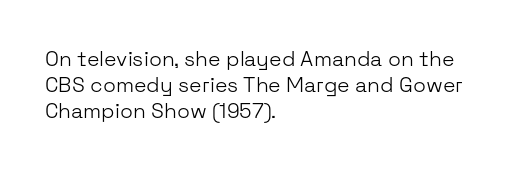
{"italic": "no", "bold": "no", "underline": "no", "align": "left", "line_spacing": "normal", "line_spacing_ratio": 1.25, "letter_spacing": "normal", "letter_spacing_em": 0.0, "glyph_px": 21}
